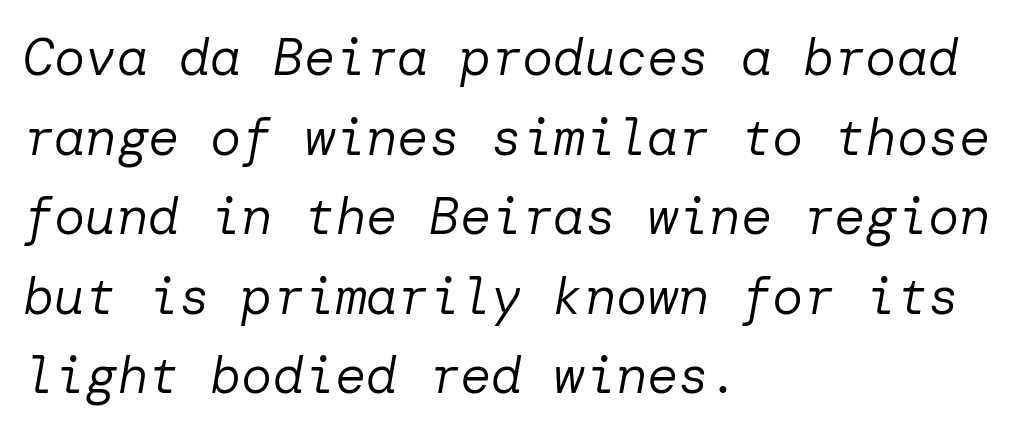
Q: Is the text bold? A: No.
Q: Is the text italic (slanted)? A: Yes, it leans right by about 10 degrees.
Q: Is the text underlined? A: No.
Q: How is the paragraph aligned? A: Left-aligned.
Q: Is the spacing between letters normal or unusually wide? A: Normal.
Q: Is the spacing between lines tight, normal or loose? A: Normal.
Q: Width (condensed, normal, or wide)? A: Normal.
Q: Stroke contrast? A: Low.
Q: x-height? A: Medium.
